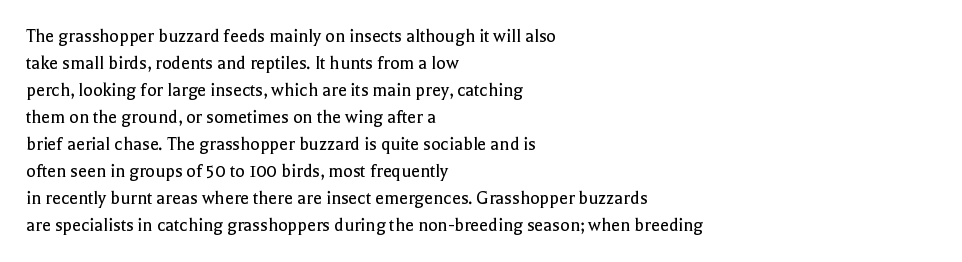
This sample uses an upright cut, with every glyph sitting square on the baseline. Reading down the column, the eye jumps a familiar distance to each next line. The horizontal fit of the characters is conventional and even. This is not heavy type; no bold has been used.
